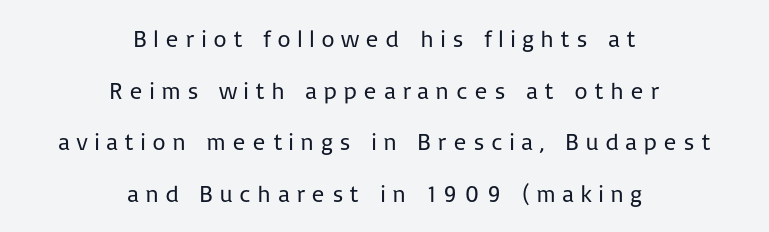
The image shows 24 px text type, upright; set centered, loose line spacing (2.15x), unusually wide letter spacing (+0.25 em), not underlined.
